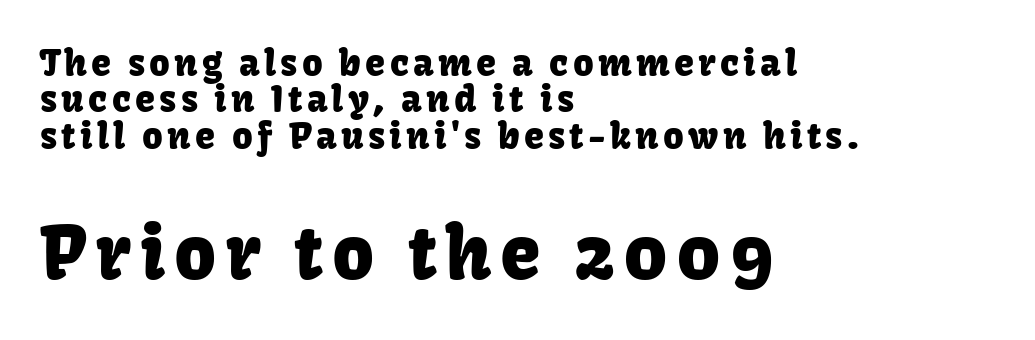
The image shows 73 px sans-serif type, upright; set left-aligned, tight line spacing (1.01x), not underlined; the second (bottom) block is 2.03x larger; low stroke contrast and a medium x-height.
